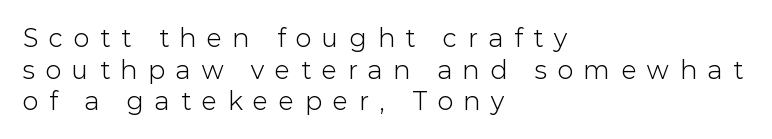
{"italic": "no", "bold": "no", "underline": "no", "align": "left", "line_spacing": "normal", "line_spacing_ratio": 1.32, "letter_spacing": "wide", "letter_spacing_em": 0.47, "glyph_px": 24}
